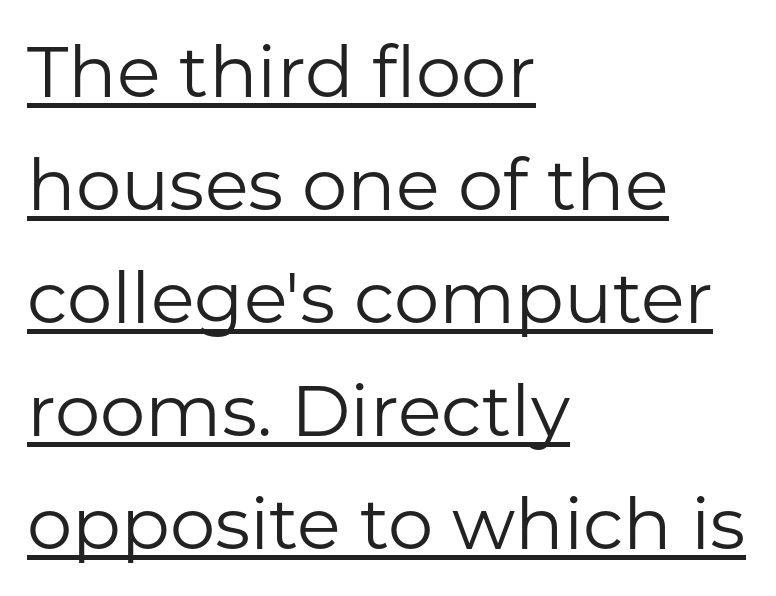
The image shows 72 px regular-weight sans-serif type, upright; set left-aligned, normal line spacing (1.57x), normal letter spacing, underlined; low stroke contrast and a medium x-height.
